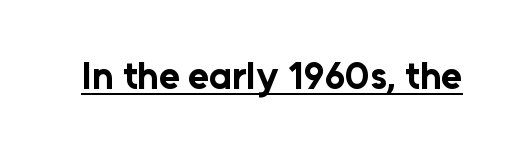
Q: Is the text bold? A: Yes.
Q: Is the text italic (slanted)? A: No, it is upright.
Q: Is the typeface a serif or a sans-serif typeface? A: Sans-serif.
Q: Is the text underlined? A: Yes.
Q: Is the spacing between letters normal or unusually wide? A: Normal.
Q: Width (condensed, normal, or wide)? A: Normal.
Q: Stroke contrast? A: Low.
Q: x-height? A: Medium.
Q: Monospaced? A: No.
